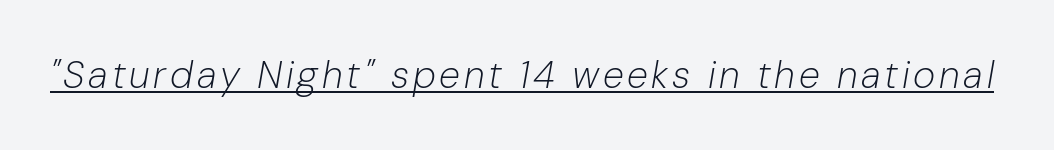
{"italic": "yes", "lean": "right", "slant_degrees": 10, "bold": "no", "weight": "light", "width": "normal", "stroke_contrast": "low", "x_height": "medium", "monospaced": "no", "underline": "yes", "glyph_px": 38}
